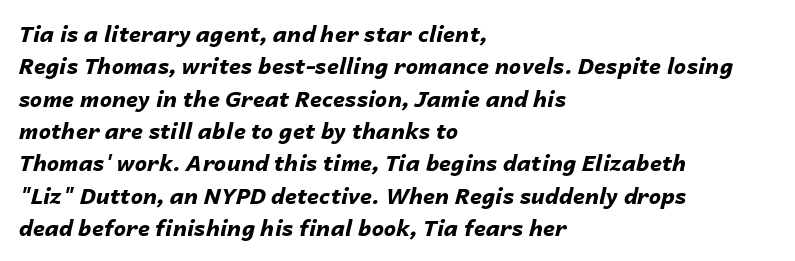
Q: Is the text bold? A: Yes.
Q: Is the text italic (slanted)? A: Yes, it leans right by about 14 degrees.
Q: Is the text underlined? A: No.
Q: How is the paragraph aligned? A: Left-aligned.
Q: Is the spacing between letters normal or unusually wide? A: Normal.
Q: Is the spacing between lines tight, normal or loose? A: Normal.
